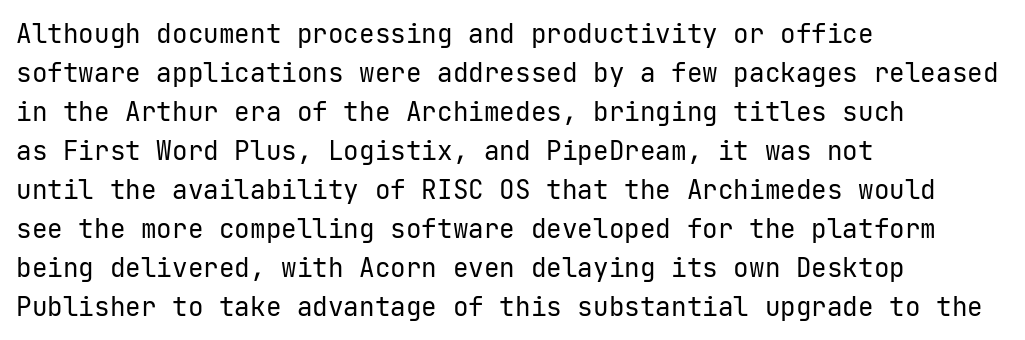
{"italic": "no", "bold": "no", "underline": "no", "align": "left", "line_spacing": "normal", "line_spacing_ratio": 1.5, "letter_spacing": "normal", "letter_spacing_em": 0.0, "glyph_px": 26}
